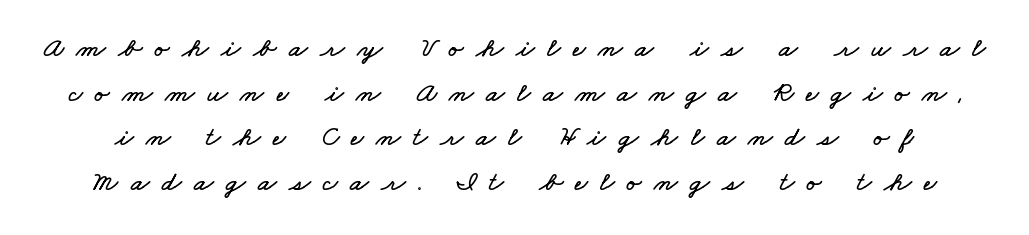
Q: Is the text underlined? A: No.
Q: Is the spacing between letters normal or unusually wide? A: Unusually wide.
Q: Is the spacing between lines tight, normal or loose? A: Normal.
Q: Width (condensed, normal, or wide)? A: Wide.
Q: Stroke contrast? A: Low.
Q: x-height? A: Small.
Q: Monospaced? A: No.
